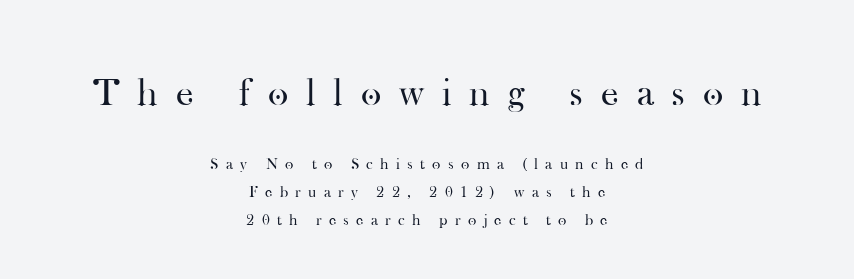
The image shows 39 px regular-weight serif type, upright; set centered, line spacing 1.74x, unusually wide letter spacing (+0.46 em), not underlined; the first (top) block is 2.44x larger; high stroke contrast and a small x-height.
